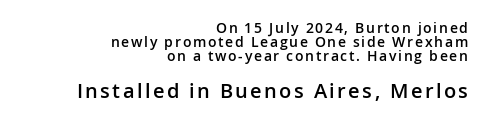
{"italic": "no", "bold": "semi", "underline": "no", "align": "right", "line_spacing": "tight", "line_spacing_ratio": 0.99, "larger_block": "second", "size_ratio": 1.43, "glyph_px": 20}
